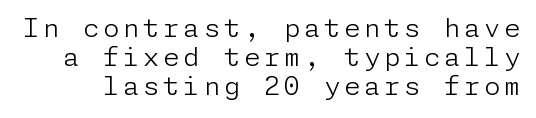
Weight: regular or lighter. Quick note: interline space is minimal. The foot of each line stays bare and open. Upright lettering throughout.
